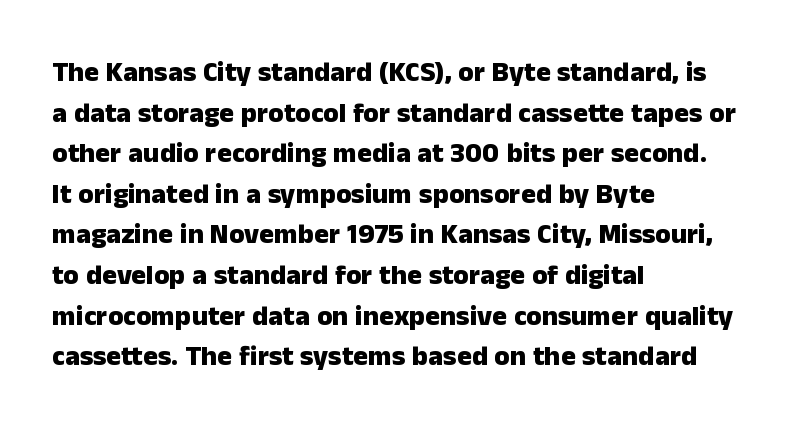
The image shows 28 px heavy sans-serif type, upright; set left-aligned, normal line spacing (1.45x), normal letter spacing, not underlined; low stroke contrast and a medium x-height.
